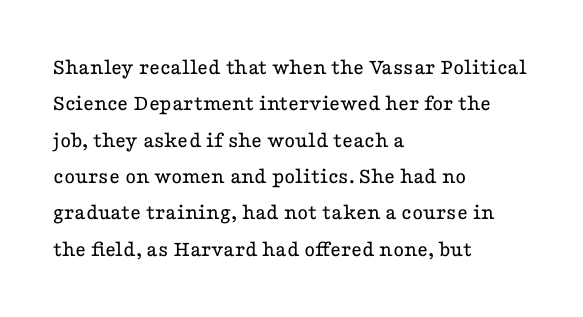
Q: Is the text bold? A: No.
Q: Is the text italic (slanted)? A: No, it is upright.
Q: Is the text underlined? A: No.
Q: How is the paragraph aligned? A: Left-aligned.
Q: Is the spacing between letters normal or unusually wide? A: Normal.
Q: Is the spacing between lines tight, normal or loose? A: Normal.
